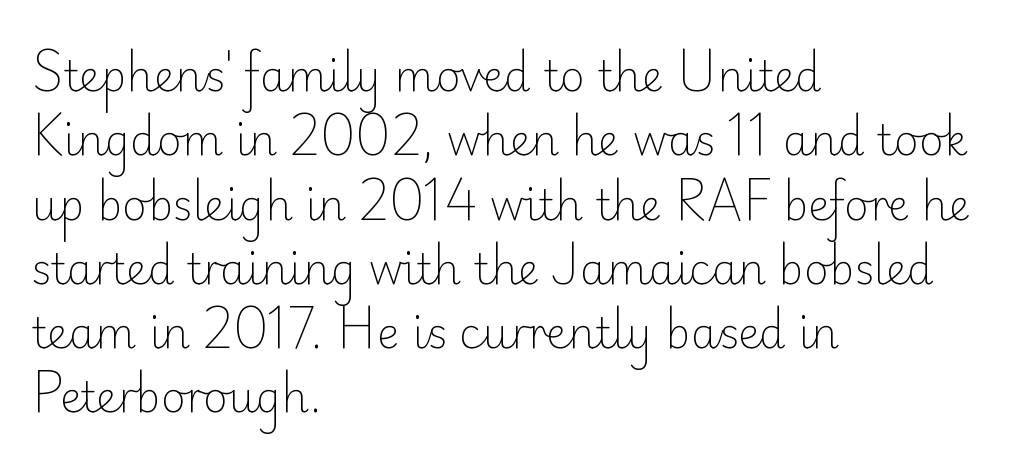
A typesetter would call this proportional, since set widths differ per character. Quick note: interline space is typical. The strokes are not fattened; the text isn't bold. Type without underlining.
